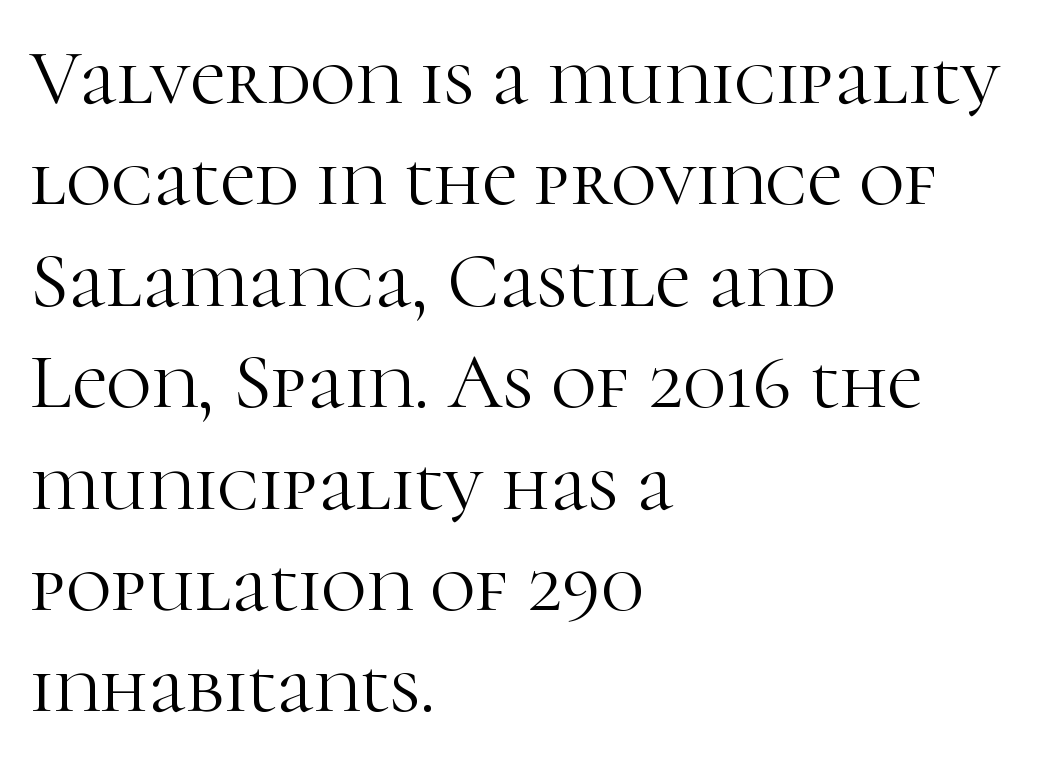
Q: Is the text bold? A: No.
Q: Is the text italic (slanted)? A: No, it is upright.
Q: Is the typeface a serif or a sans-serif typeface? A: Serif.
Q: Is the text underlined? A: No.
Q: How is the paragraph aligned? A: Left-aligned.
Q: Is the spacing between letters normal or unusually wide? A: Normal.
Q: Is the spacing between lines tight, normal or loose? A: Normal.
Q: Width (condensed, normal, or wide)? A: Normal.
Q: Stroke contrast? A: High.
Q: x-height? A: Medium.
Q: Monospaced? A: No.
